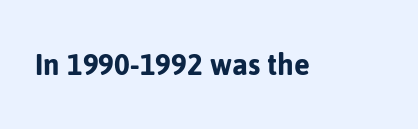
{"serif": "no", "italic": "no", "width": "normal", "stroke_contrast": "low", "x_height": "medium", "monospaced": "no", "underline": "no", "letter_spacing": "normal", "letter_spacing_em": 0.0, "glyph_px": 34}
